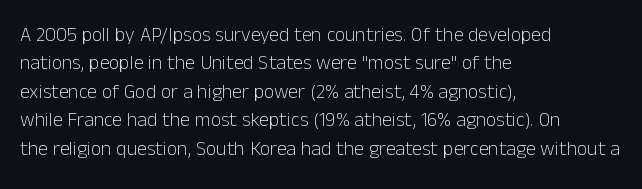
The image shows 20 px text type, upright; set left-aligned, normal line spacing (1.42x), normal letter spacing, not underlined.
